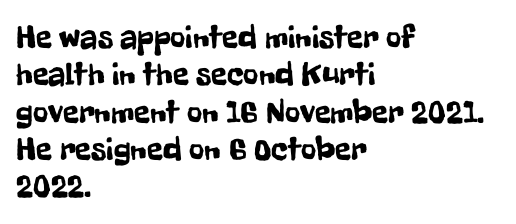
Q: Is the text italic (slanted)? A: No, it is upright.
Q: Is the typeface a serif or a sans-serif typeface? A: Sans-serif.
Q: Is the text underlined? A: No.
Q: How is the paragraph aligned? A: Left-aligned.
Q: Is the spacing between letters normal or unusually wide? A: Normal.
Q: Is the spacing between lines tight, normal or loose? A: Tight.
Q: Width (condensed, normal, or wide)? A: Condensed.
Q: Stroke contrast? A: Low.
Q: x-height? A: Medium.
Q: Monospaced? A: No.
